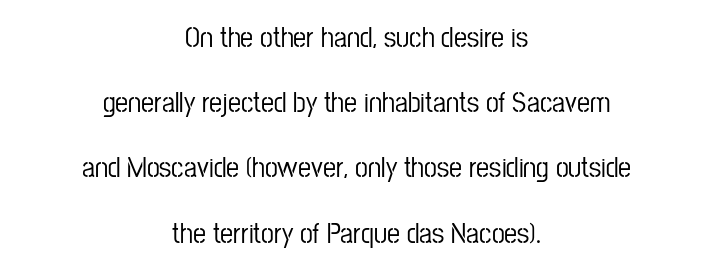
{"serif": "no", "italic": "no", "width": "condensed", "stroke_contrast": "low", "x_height": "medium", "monospaced": "no", "underline": "no", "align": "center", "line_spacing": "loose", "line_spacing_ratio": 2.25, "letter_spacing": "normal", "letter_spacing_em": 0.0, "glyph_px": 29}
